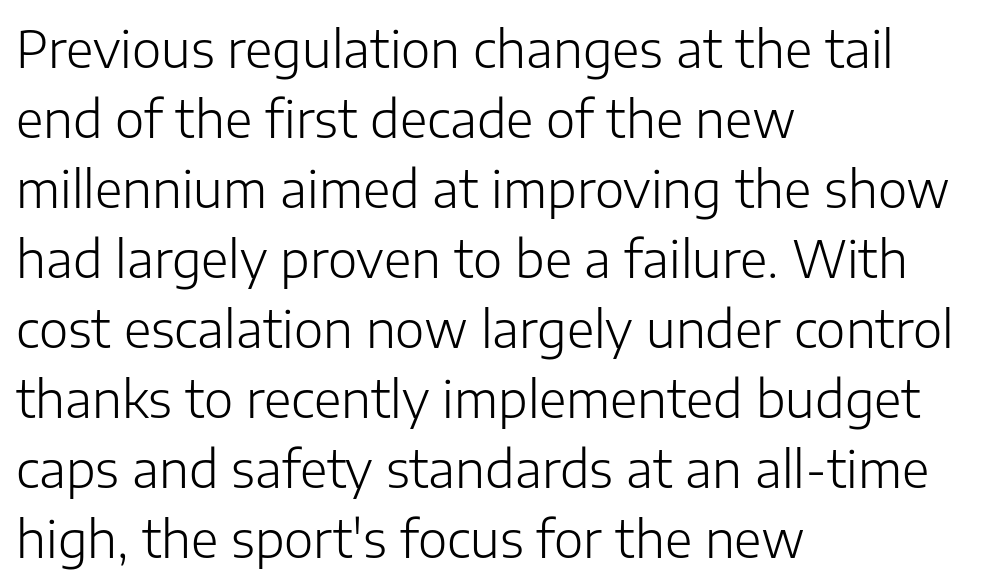
The image shows 50 px light sans-serif type, upright; set left-aligned, normal line spacing (1.4x), normal letter spacing, not underlined; low stroke contrast and a medium x-height.
